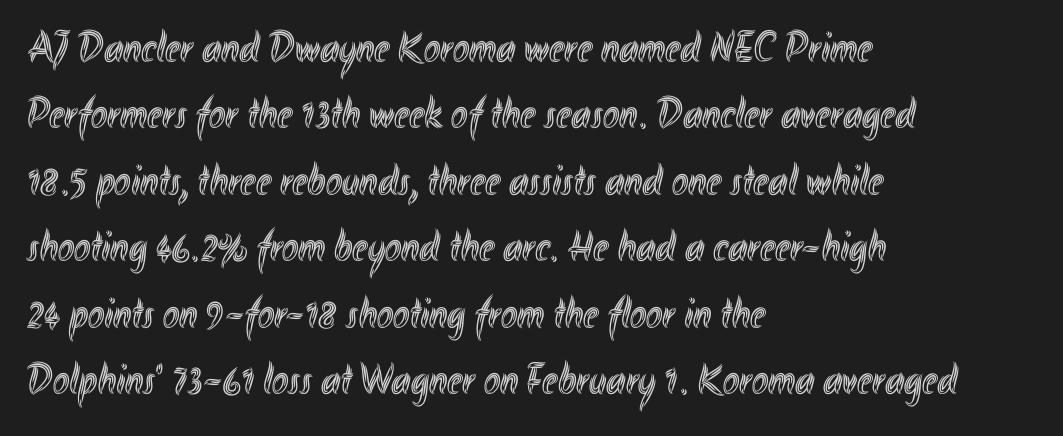
The image shows 44 px condensed type; set left-aligned, normal line spacing (1.51x), normal letter spacing, not underlined; a small x-height.
